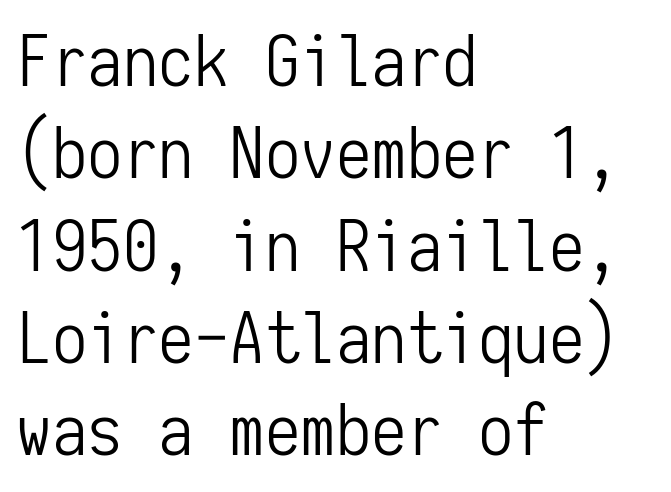
{"serif": "no", "italic": "no", "bold": "no", "weight": "light", "width": "condensed", "stroke_contrast": "low", "x_height": "medium", "monospaced": "yes", "underline": "no", "align": "left", "line_spacing": "normal", "line_spacing_ratio": 1.3, "letter_spacing": "normal", "letter_spacing_em": 0.0, "glyph_px": 71}
